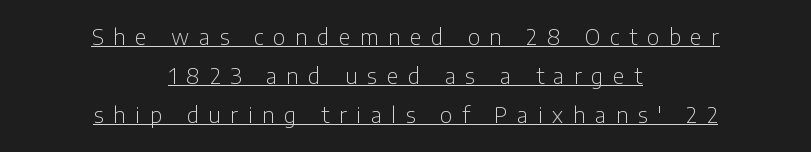
Q: Is the text bold? A: No.
Q: Is the text italic (slanted)? A: No, it is upright.
Q: Is the text underlined? A: Yes.
Q: How is the paragraph aligned? A: Centered.
Q: Is the spacing between letters normal or unusually wide? A: Unusually wide.
